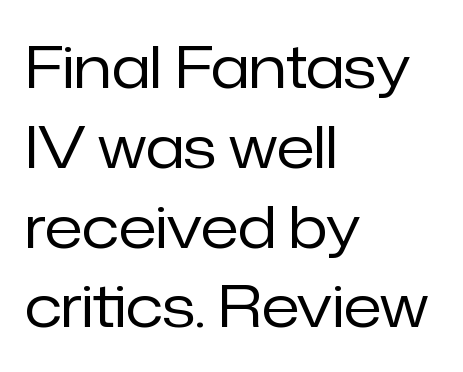
{"serif": "no", "italic": "no", "bold": "no", "weight": "regular", "width": "normal", "stroke_contrast": "low", "x_height": "medium", "monospaced": "no", "underline": "no", "align": "left", "line_spacing": "normal", "line_spacing_ratio": 1.4, "letter_spacing": "normal", "letter_spacing_em": 0.0, "glyph_px": 57}
